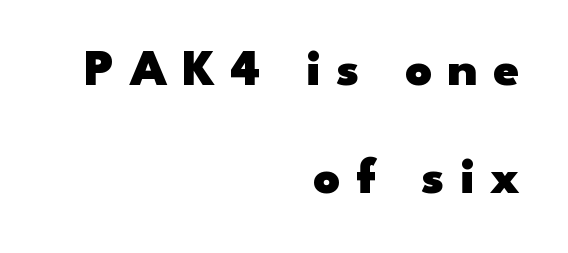
Q: Is the text bold? A: Yes.
Q: Is the text italic (slanted)? A: No, it is upright.
Q: Is the typeface a serif or a sans-serif typeface? A: Sans-serif.
Q: Is the text underlined? A: No.
Q: How is the paragraph aligned? A: Right-aligned.
Q: Is the spacing between letters normal or unusually wide? A: Unusually wide.
Q: Is the spacing between lines tight, normal or loose? A: Loose.
Q: Width (condensed, normal, or wide)? A: Wide.
Q: Stroke contrast? A: Low.
Q: x-height? A: Small.
Q: Monospaced? A: No.
